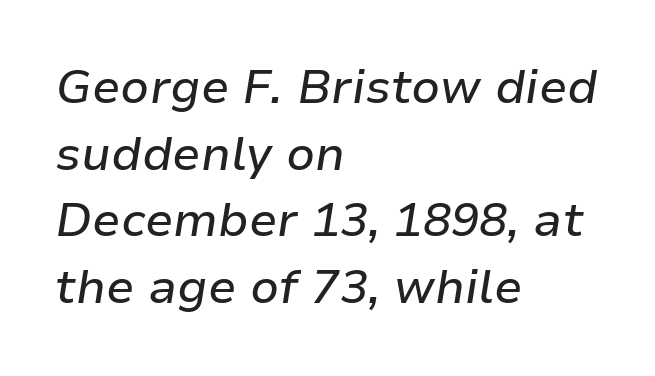
Q: Is the text italic (slanted)? A: Yes, it leans right by about 9 degrees.
Q: Is the text underlined? A: No.
Q: How is the paragraph aligned? A: Left-aligned.
Q: Is the spacing between letters normal or unusually wide? A: Normal.
Q: Is the spacing between lines tight, normal or loose? A: Normal.
Q: Width (condensed, normal, or wide)? A: Normal.
Q: Stroke contrast? A: Low.
Q: x-height? A: Medium.
Q: Monospaced? A: No.
